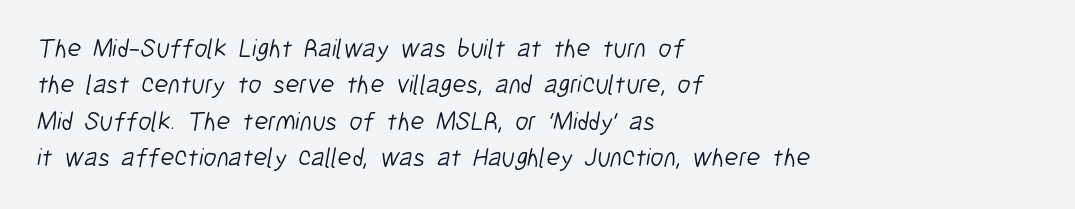
The image shows 26 px text type; set left-aligned, normal line spacing (1.4x), normal letter spacing, not underlined.
